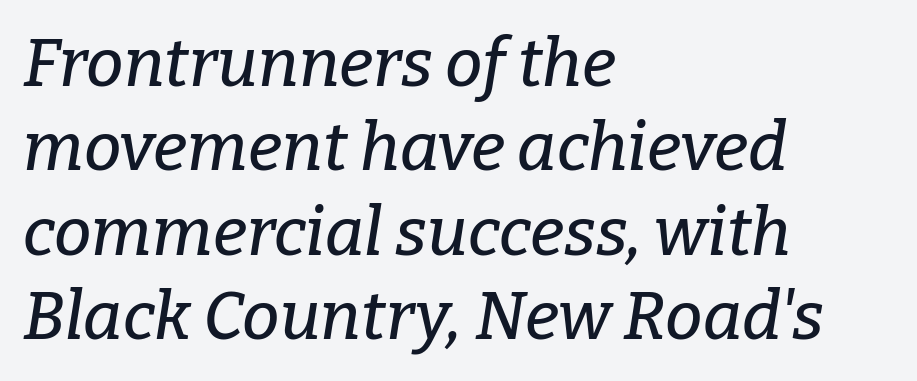
{"serif": "yes", "italic": "yes", "lean": "right", "slant_degrees": 9, "width": "normal", "stroke_contrast": "low", "x_height": "medium", "monospaced": "no", "underline": "no", "align": "left", "line_spacing": "normal", "line_spacing_ratio": 1.26, "letter_spacing": "normal", "letter_spacing_em": 0.0, "glyph_px": 67}
